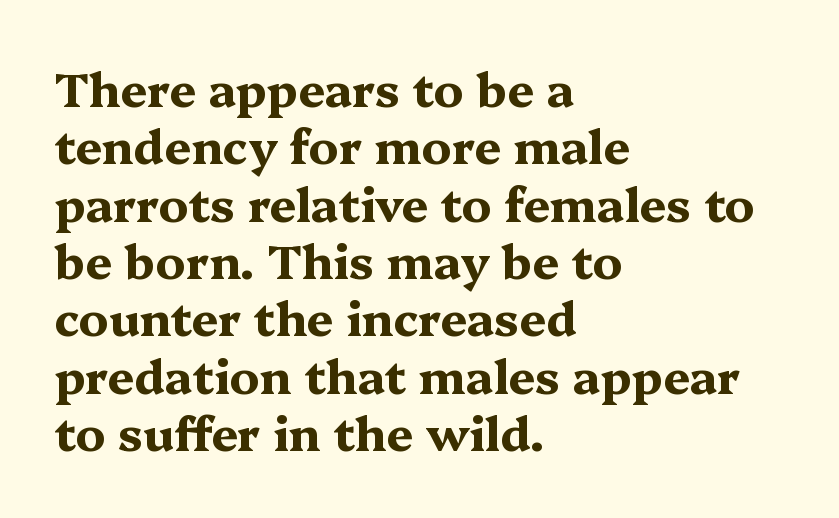
Q: Is the text bold? A: Yes.
Q: Is the text italic (slanted)? A: No, it is upright.
Q: Is the typeface a serif or a sans-serif typeface? A: Serif.
Q: Is the text underlined? A: No.
Q: How is the paragraph aligned? A: Left-aligned.
Q: Is the spacing between letters normal or unusually wide? A: Normal.
Q: Width (condensed, normal, or wide)? A: Wide.
Q: Stroke contrast? A: Medium.
Q: x-height? A: Medium.
Q: Monospaced? A: No.
